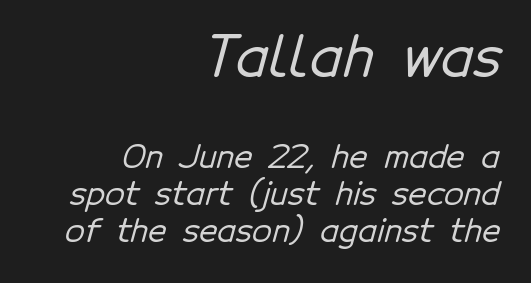
{"serif": "no", "width": "normal", "stroke_contrast": "low", "x_height": "medium", "monospaced": "no", "underline": "no", "align": "right", "line_spacing_ratio": 1.16, "letter_spacing": "normal", "letter_spacing_em": 0.0, "larger_block": "first", "size_ratio": 1.75, "glyph_px": 56}
